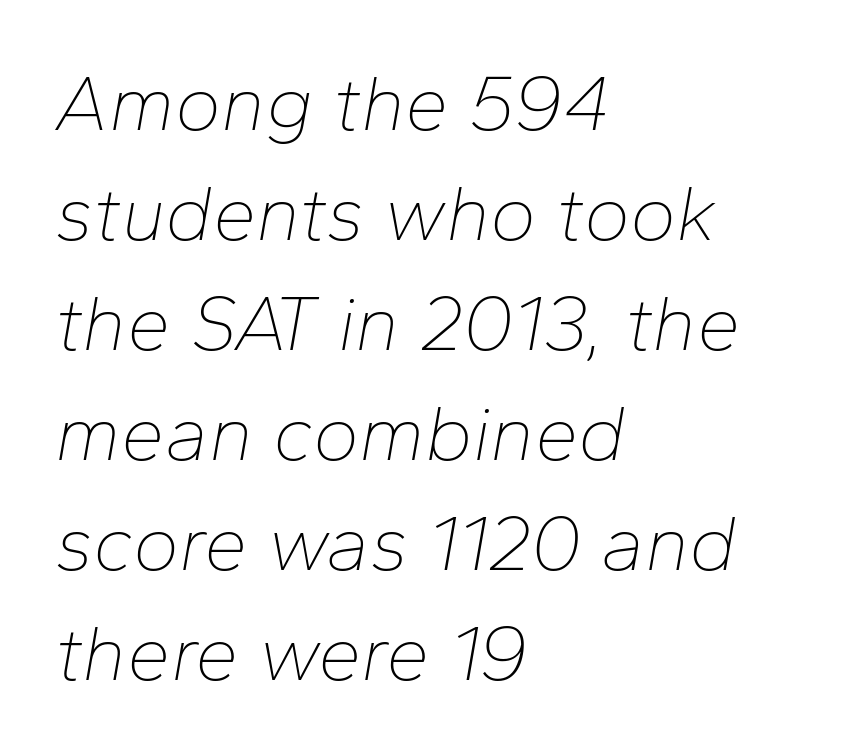
The image shows 78 px thin type, italic (leaning right); set left-aligned, normal line spacing (1.41x), normal letter spacing, not underlined; low stroke contrast and a medium x-height.
